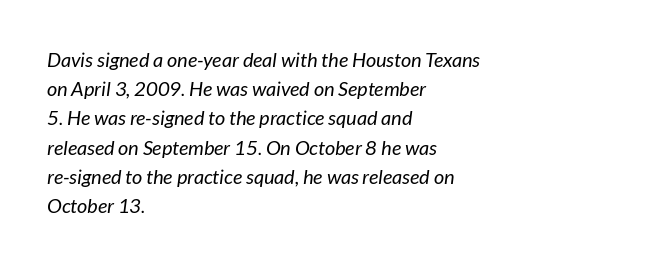
{"italic": "yes", "lean": "right", "slant_degrees": 7, "bold": "no", "underline": "no", "align": "left", "line_spacing": "normal", "line_spacing_ratio": 1.46, "letter_spacing": "normal", "letter_spacing_em": 0.0, "glyph_px": 20}
